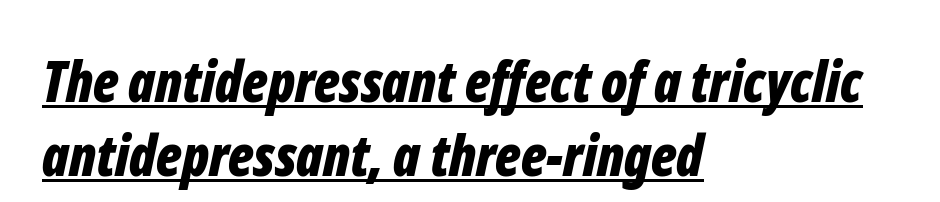
The image shows 56 px bold, condensed type, italic (leaning right); set left-aligned, normal line spacing (1.32x), normal letter spacing, underlined; low stroke contrast and a medium x-height.
